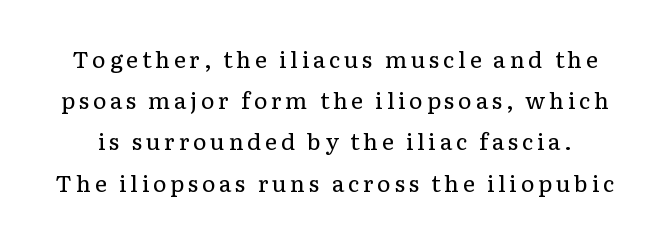
{"italic": "no", "bold": "no", "underline": "no", "line_spacing_ratio": 1.79, "glyph_px": 23}
